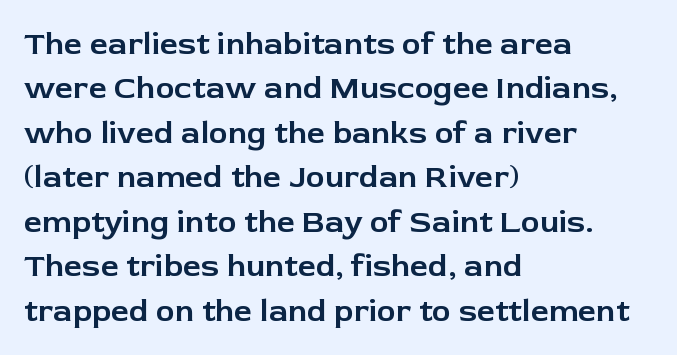
{"serif": "no", "italic": "no", "width": "normal", "stroke_contrast": "low", "x_height": "medium", "monospaced": "no", "underline": "no", "align": "left", "line_spacing": "normal", "line_spacing_ratio": 1.39, "letter_spacing": "normal", "letter_spacing_em": 0.0, "glyph_px": 32}
